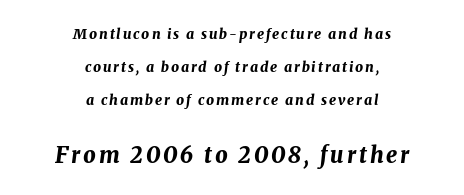
The image shows 22 px bold type, italic (leaning right); set centered, loose line spacing (2.35x), not underlined; the second (bottom) block is 1.57x larger.
